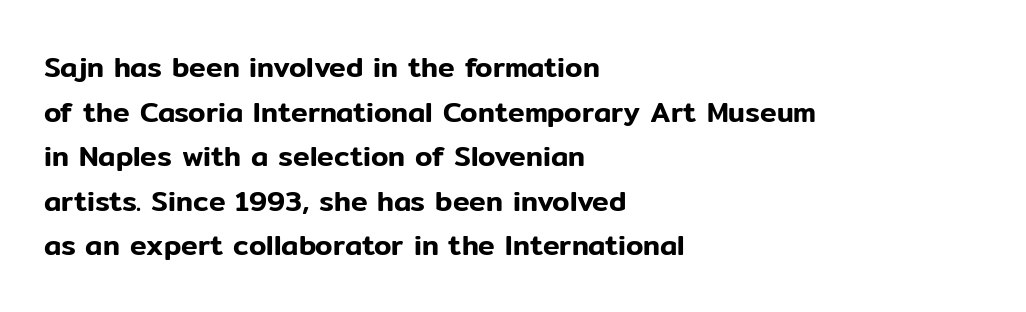
The image shows 28 px sans-serif type, upright; set left-aligned, normal line spacing (1.59x), normal letter spacing, not underlined; low stroke contrast and a medium x-height.
